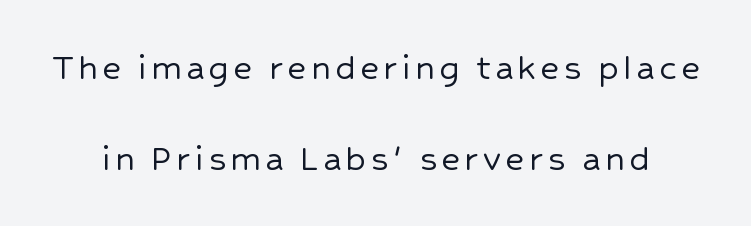
The image shows 40 px sans-serif type, upright; set loose line spacing (2.27x), not underlined; low stroke contrast and a medium x-height.
